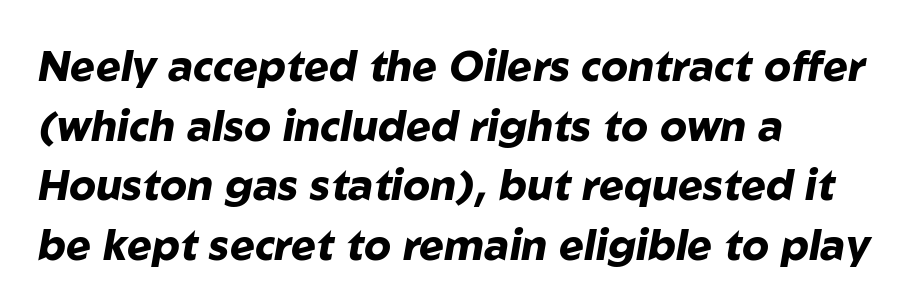
{"italic": "yes", "lean": "right", "slant_degrees": 10, "bold": "yes", "weight": "heavy", "width": "normal", "stroke_contrast": "low", "x_height": "medium", "monospaced": "no", "underline": "no", "align": "left", "line_spacing": "normal", "line_spacing_ratio": 1.42, "letter_spacing": "normal", "letter_spacing_em": 0.0, "glyph_px": 42}
